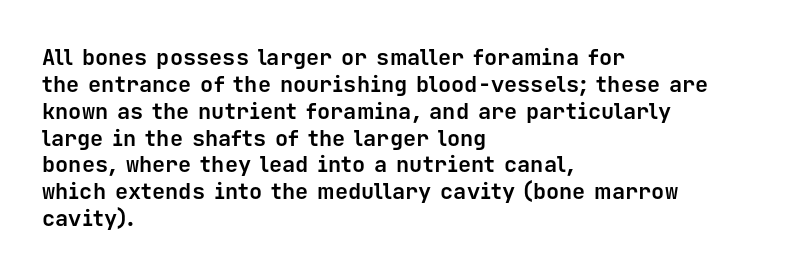
Q: Is the text bold? A: Yes.
Q: Is the text italic (slanted)? A: No, it is upright.
Q: Is the text underlined? A: No.
Q: How is the paragraph aligned? A: Left-aligned.
Q: Is the spacing between letters normal or unusually wide? A: Normal.
